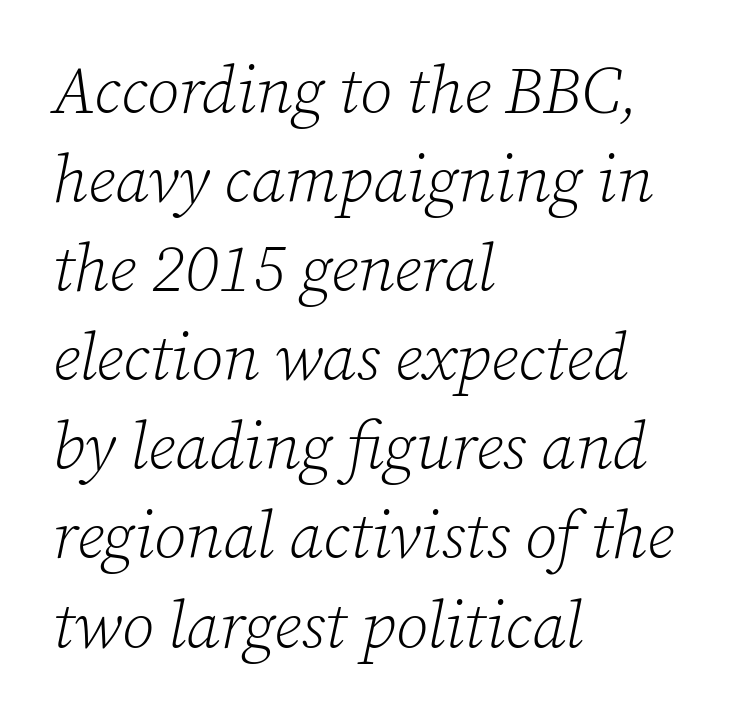
Q: Is the text bold? A: No.
Q: Is the text italic (slanted)? A: Yes, it leans right by about 12 degrees.
Q: Is the typeface a serif or a sans-serif typeface? A: Serif.
Q: Is the text underlined? A: No.
Q: How is the paragraph aligned? A: Left-aligned.
Q: Is the spacing between letters normal or unusually wide? A: Normal.
Q: Is the spacing between lines tight, normal or loose? A: Normal.
Q: Width (condensed, normal, or wide)? A: Normal.
Q: Stroke contrast? A: Low.
Q: x-height? A: Medium.
Q: Monospaced? A: No.
